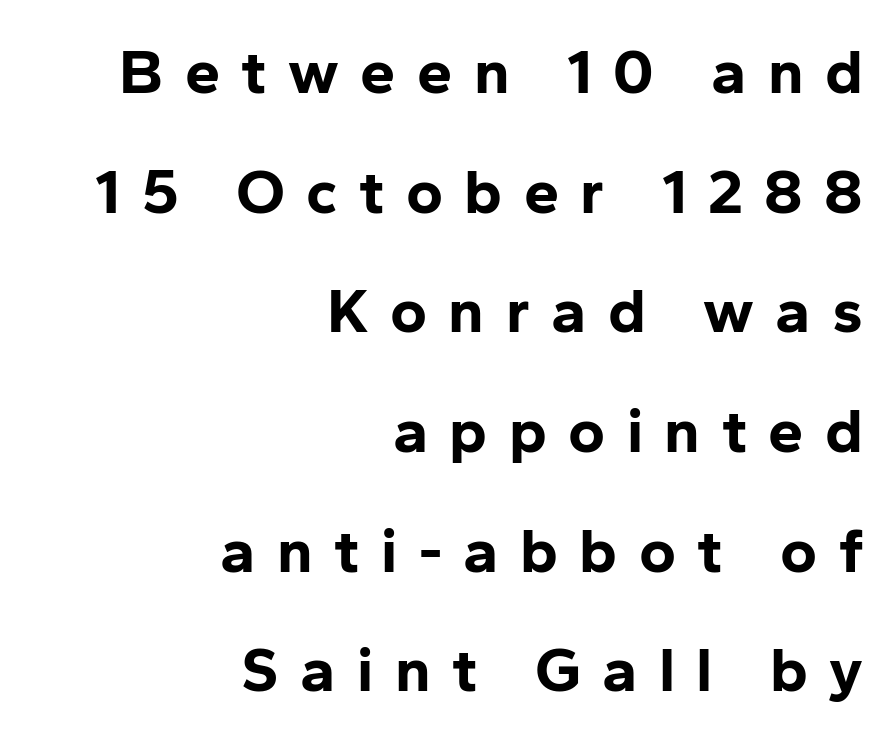
Emphasis by weight is at full strength: bold. Horizontal alignment here is rightward, an uncommon choice for prose. Honestly, the letter spacing is so wide it's the main thing you notice. Whoever set this chose breathing room over compactness in the vertical rhythm.
